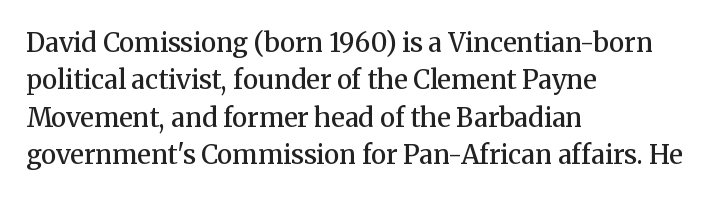
Q: Is the text bold? A: Semi-bold.
Q: Is the text italic (slanted)? A: No, it is upright.
Q: Is the text underlined? A: No.
Q: How is the paragraph aligned? A: Left-aligned.
Q: Is the spacing between letters normal or unusually wide? A: Normal.
Q: Is the spacing between lines tight, normal or loose? A: Normal.
